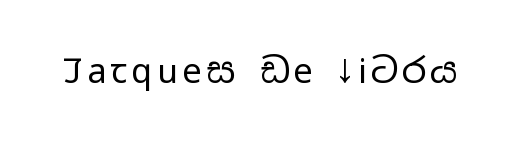
The image shows 34 px regular-weight, wide sans-serif type, upright; set not underlined; low stroke contrast and a medium x-height.
